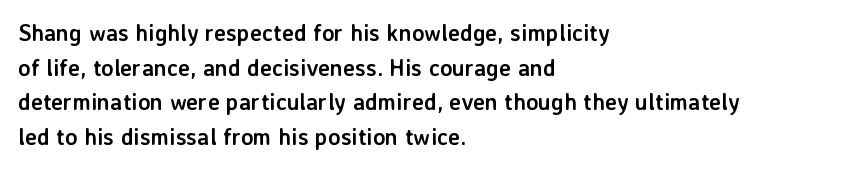
{"italic": "no", "bold": "yes", "underline": "no", "align": "left", "line_spacing": "normal", "line_spacing_ratio": 1.51, "letter_spacing": "normal", "letter_spacing_em": 0.0, "glyph_px": 23}
